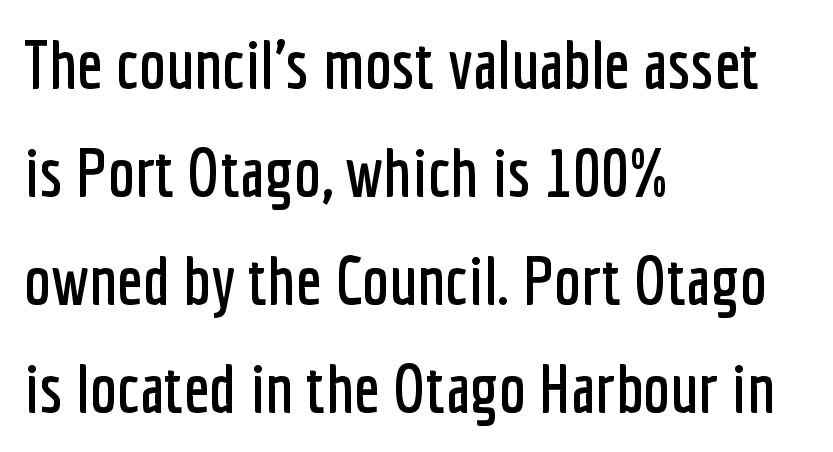
{"serif": "no", "italic": "no", "width": "condensed", "stroke_contrast": "low", "x_height": "medium", "monospaced": "no", "underline": "no", "align": "left", "line_spacing": "normal", "line_spacing_ratio": 1.59, "letter_spacing": "normal", "letter_spacing_em": 0.0, "glyph_px": 68}
